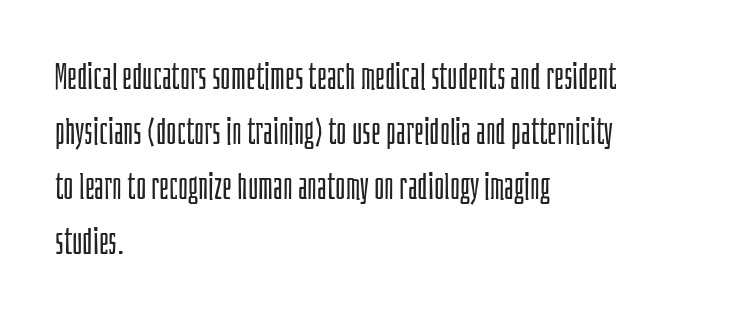
Q: Is the text bold? A: No.
Q: Is the text italic (slanted)? A: No, it is upright.
Q: Is the typeface a serif or a sans-serif typeface? A: Sans-serif.
Q: Is the text underlined? A: No.
Q: How is the paragraph aligned? A: Left-aligned.
Q: Is the spacing between letters normal or unusually wide? A: Normal.
Q: Is the spacing between lines tight, normal or loose? A: Normal.
Q: Width (condensed, normal, or wide)? A: Condensed.
Q: Stroke contrast? A: Low.
Q: x-height? A: Large.
Q: Monospaced? A: No.
